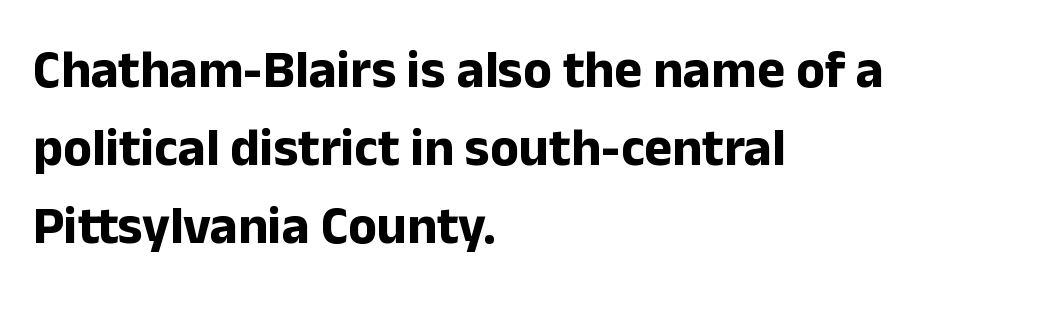
The space beneath each line is pristine and unruled. This block has exactly the height ordinary leading produces. These lines were composed using upright roman letters. You could not count columns in this text — the font is proportionally spaced. The rendering anchors every line to the left-hand side.
